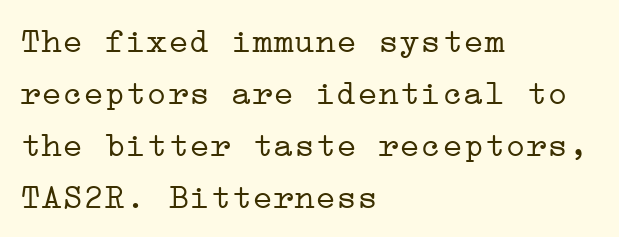
{"serif": "yes", "italic": "no", "bold": "no", "weight": "light", "width": "wide", "stroke_contrast": "low", "x_height": "medium", "underline": "no", "align": "left", "line_spacing": "normal", "line_spacing_ratio": 1.49, "letter_spacing": "normal", "letter_spacing_em": 0.0, "glyph_px": 35}
